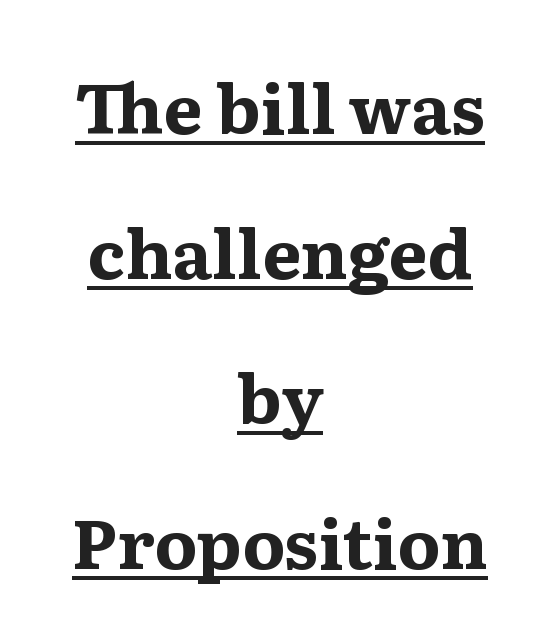
{"serif": "yes", "italic": "no", "bold": "yes", "weight": "bold", "width": "wide", "stroke_contrast": "medium", "x_height": "medium", "monospaced": "no", "underline": "yes", "align": "center", "line_spacing": "loose", "line_spacing_ratio": 2.1, "letter_spacing": "normal", "letter_spacing_em": 0.0, "glyph_px": 69}
